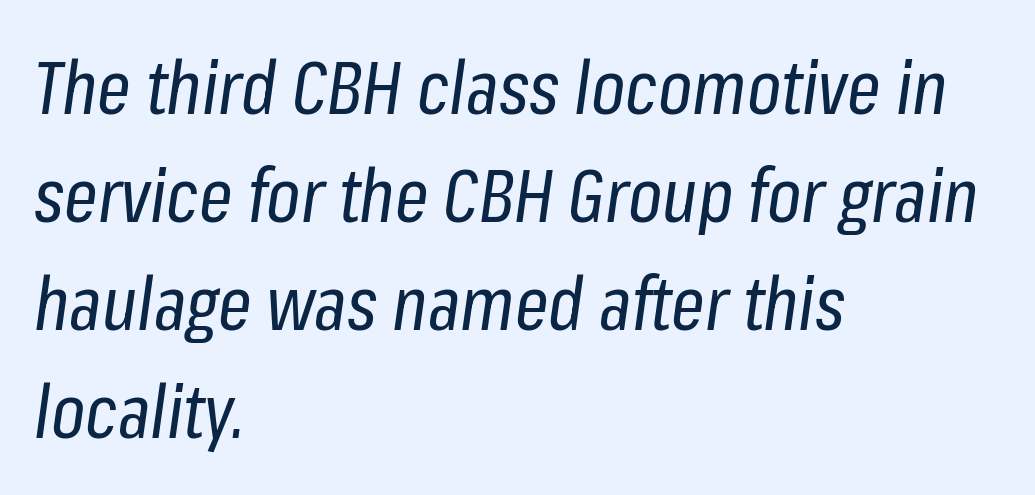
The image shows 74 px regular-weight, condensed type, italic (leaning right); set left-aligned, normal line spacing (1.46x), normal letter spacing, not underlined; low stroke contrast and a medium x-height.
